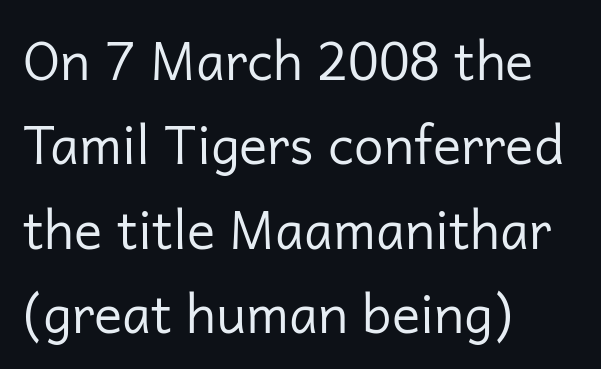
The image shows 53 px regular-weight sans-serif type, upright; set left-aligned, normal line spacing (1.59x), normal letter spacing, not underlined; low stroke contrast and a medium x-height.
